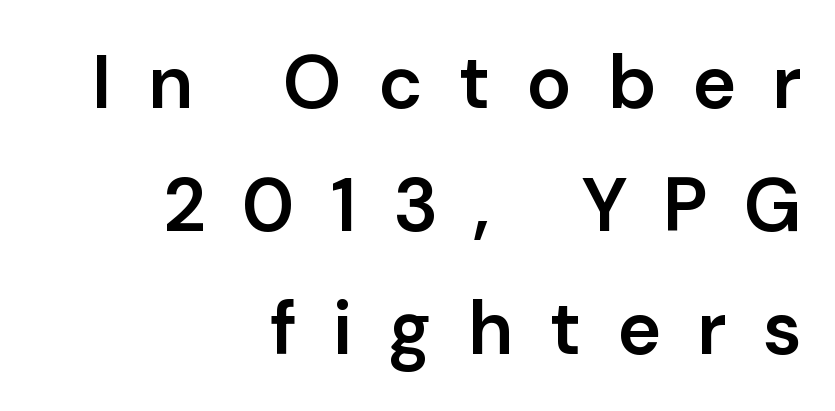
Q: Is the text bold? A: Semi-bold.
Q: Is the text italic (slanted)? A: No, it is upright.
Q: Is the typeface a serif or a sans-serif typeface? A: Sans-serif.
Q: Is the text underlined? A: No.
Q: How is the paragraph aligned? A: Right-aligned.
Q: Is the spacing between letters normal or unusually wide? A: Unusually wide.
Q: Is the spacing between lines tight, normal or loose? A: Normal.
Q: Width (condensed, normal, or wide)? A: Normal.
Q: Stroke contrast? A: Low.
Q: x-height? A: Medium.
Q: Monospaced? A: No.
